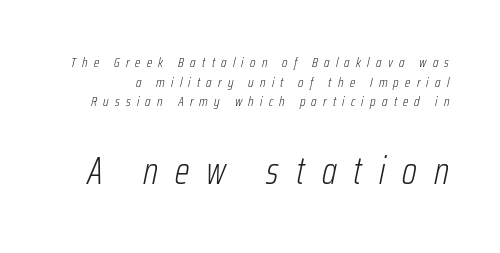
This block has exactly the height ordinary leading produces. The horizontal fit of the characters is loose and conspicuously gappy. A light-to-regular cut is what we see here. The baseline area is clear. Every character sits at an angle, as italics do. Think of a printed novel: that variable character pitch is what you see here.
